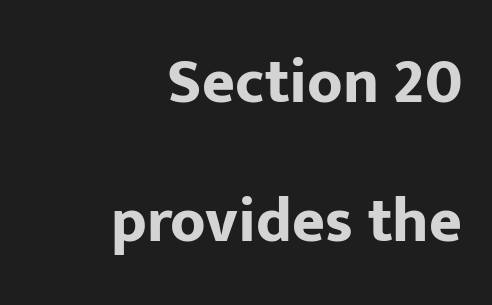
The image shows 63 px bold sans-serif type, upright; set right-aligned, loose line spacing (2.2x), normal letter spacing, not underlined; low stroke contrast and a medium x-height.
